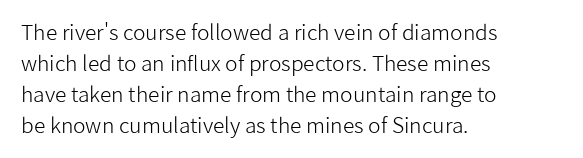
Q: Is the text bold? A: No.
Q: Is the text italic (slanted)? A: No, it is upright.
Q: Is the text underlined? A: No.
Q: How is the paragraph aligned? A: Left-aligned.
Q: Is the spacing between letters normal or unusually wide? A: Normal.
Q: Is the spacing between lines tight, normal or loose? A: Normal.
